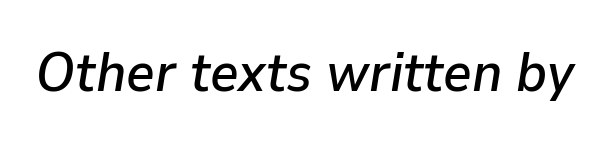
The image shows 55 px text type, italic (leaning right); set normal letter spacing, not underlined; low stroke contrast and a medium x-height.
